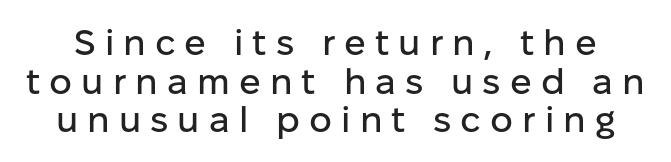
Q: Is the text italic (slanted)? A: No, it is upright.
Q: Is the typeface a serif or a sans-serif typeface? A: Sans-serif.
Q: Is the text underlined? A: No.
Q: Is the spacing between letters normal or unusually wide? A: Unusually wide.
Q: Is the spacing between lines tight, normal or loose? A: Tight.
Q: Width (condensed, normal, or wide)? A: Normal.
Q: Stroke contrast? A: Low.
Q: x-height? A: Medium.
Q: Monospaced? A: No.
